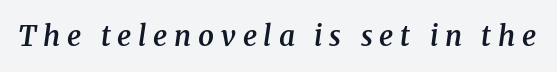
Q: Is the text bold? A: Semi-bold.
Q: Is the text italic (slanted)? A: Yes, it leans right by about 8 degrees.
Q: Is the typeface a serif or a sans-serif typeface? A: Serif.
Q: Is the text underlined? A: No.
Q: Is the spacing between letters normal or unusually wide? A: Unusually wide.
Q: Width (condensed, normal, or wide)? A: Normal.
Q: Stroke contrast? A: Medium.
Q: x-height? A: Medium.
Q: Monospaced? A: No.
